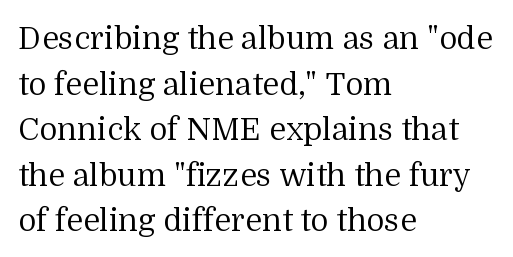
Q: Is the text bold? A: No.
Q: Is the text italic (slanted)? A: No, it is upright.
Q: Is the typeface a serif or a sans-serif typeface? A: Serif.
Q: Is the text underlined? A: No.
Q: How is the paragraph aligned? A: Left-aligned.
Q: Is the spacing between letters normal or unusually wide? A: Normal.
Q: Is the spacing between lines tight, normal or loose? A: Normal.
Q: Width (condensed, normal, or wide)? A: Normal.
Q: Stroke contrast? A: Medium.
Q: x-height? A: Medium.
Q: Monospaced? A: No.
